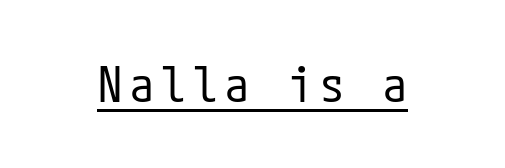
The image shows 48 px regular-weight, condensed sans-serif type, upright; set underlined; low stroke contrast and a medium x-height.
